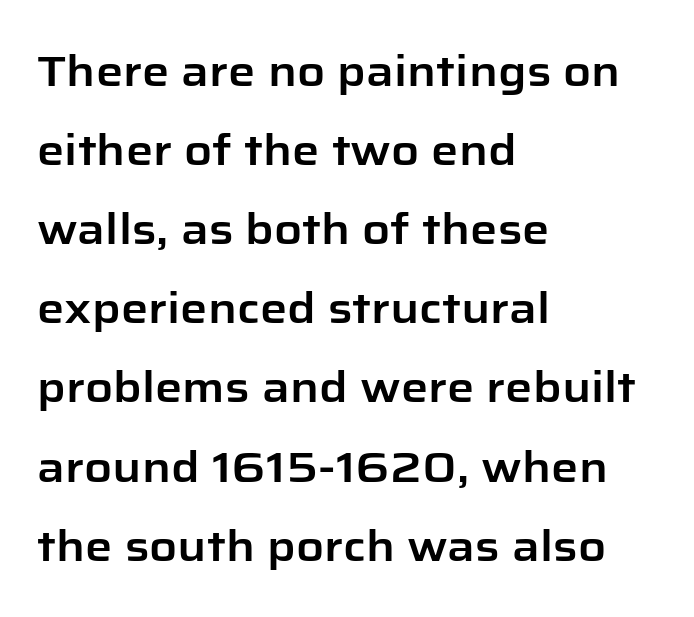
Q: Is the text italic (slanted)? A: No, it is upright.
Q: Is the typeface a serif or a sans-serif typeface? A: Sans-serif.
Q: Is the text underlined? A: No.
Q: How is the paragraph aligned? A: Left-aligned.
Q: Is the spacing between letters normal or unusually wide? A: Normal.
Q: Width (condensed, normal, or wide)? A: Normal.
Q: Stroke contrast? A: Low.
Q: x-height? A: Medium.
Q: Monospaced? A: No.
